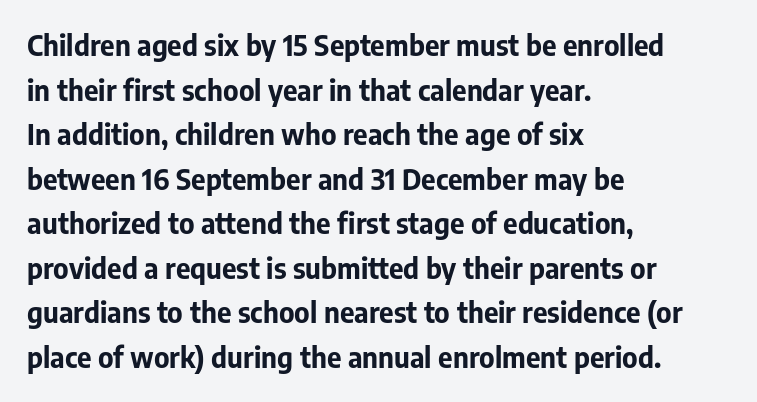
The image shows 28 px bold sans-serif type, upright; set left-aligned, normal line spacing (1.59x), normal letter spacing, not underlined; low stroke contrast and a medium x-height.
